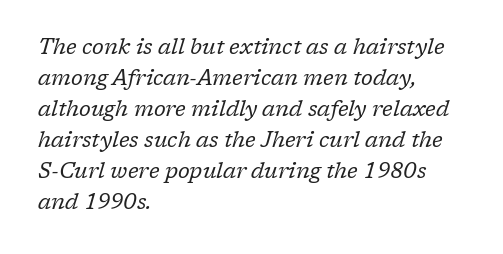
The image shows 21 px text type, italic (leaning right); set left-aligned, normal line spacing (1.48x), normal letter spacing, not underlined.
